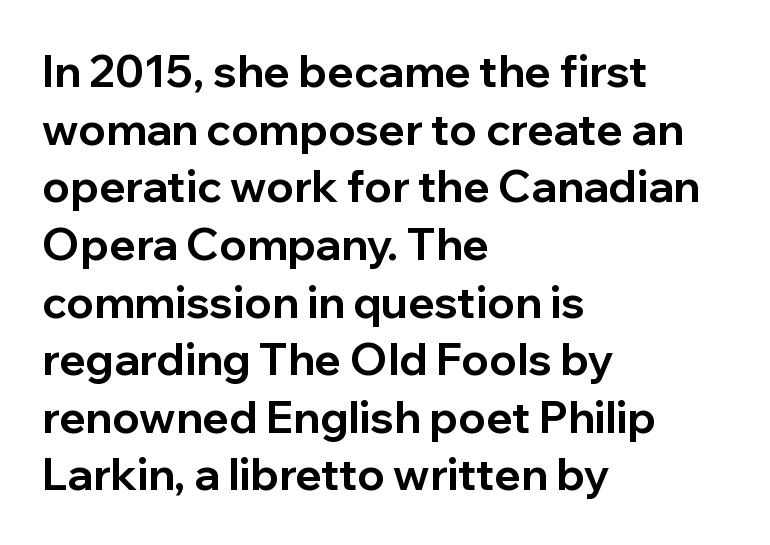
The image shows 44 px bold sans-serif type, upright; set left-aligned, normal line spacing (1.31x), normal letter spacing, not underlined; low stroke contrast and a medium x-height.
